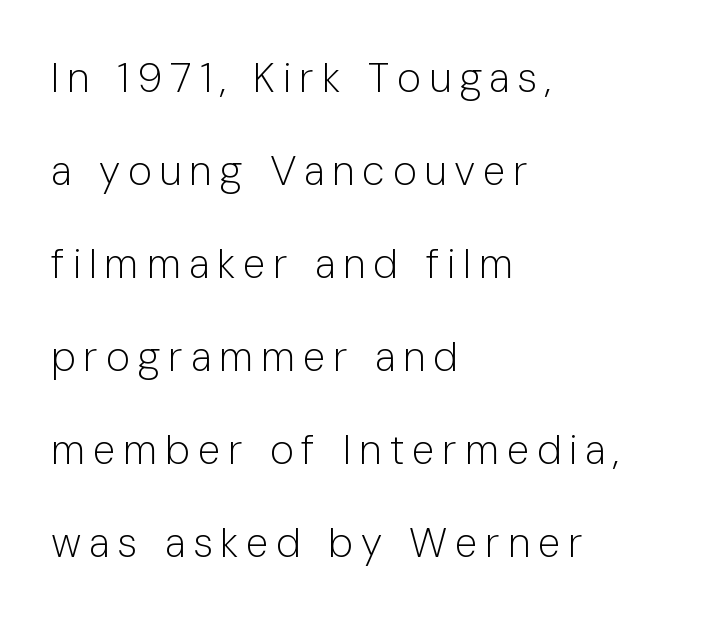
Weight class: somewhere from thin through regular. Is this a fixed-width face? No — the glyphs have proportional, varying widths. Letters rest on an invisible, unmarked baseline. Casual observation: everything's shoved over to the left. Unlike italic type, these characters show no tilt at all.
